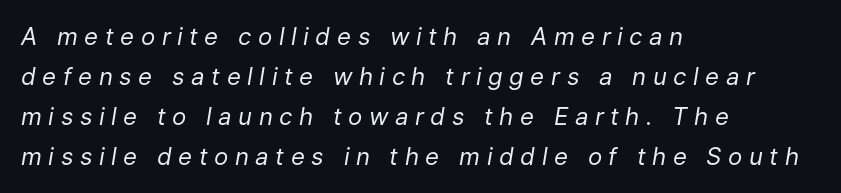
Q: Is the text bold? A: No.
Q: Is the text italic (slanted)? A: Yes, it leans right by about 9 degrees.
Q: Is the text underlined? A: No.
Q: How is the paragraph aligned? A: Left-aligned.
Q: Is the spacing between letters normal or unusually wide? A: Unusually wide.
Q: Is the spacing between lines tight, normal or loose? A: Normal.
